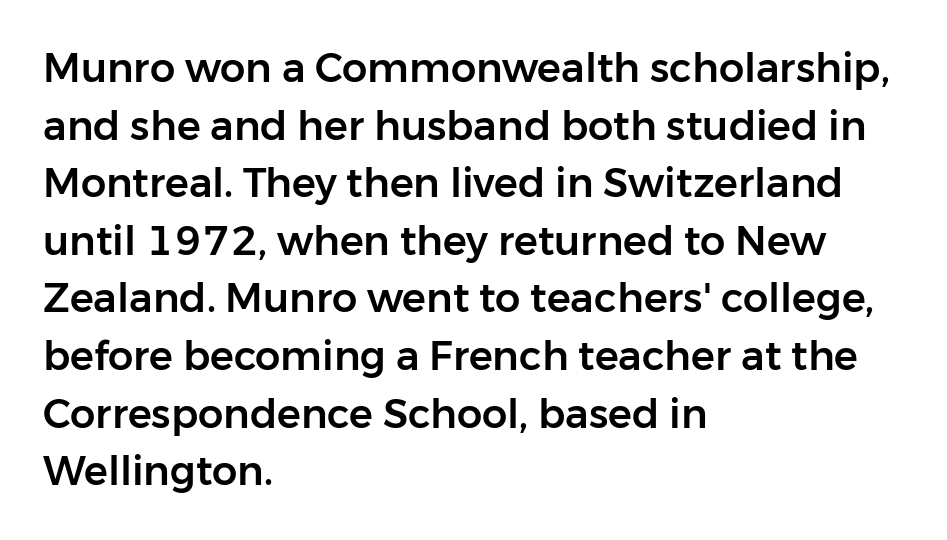
Q: Is the text italic (slanted)? A: No, it is upright.
Q: Is the typeface a serif or a sans-serif typeface? A: Sans-serif.
Q: Is the text underlined? A: No.
Q: How is the paragraph aligned? A: Left-aligned.
Q: Is the spacing between letters normal or unusually wide? A: Normal.
Q: Is the spacing between lines tight, normal or loose? A: Normal.
Q: Width (condensed, normal, or wide)? A: Normal.
Q: Stroke contrast? A: Low.
Q: x-height? A: Medium.
Q: Monospaced? A: No.
